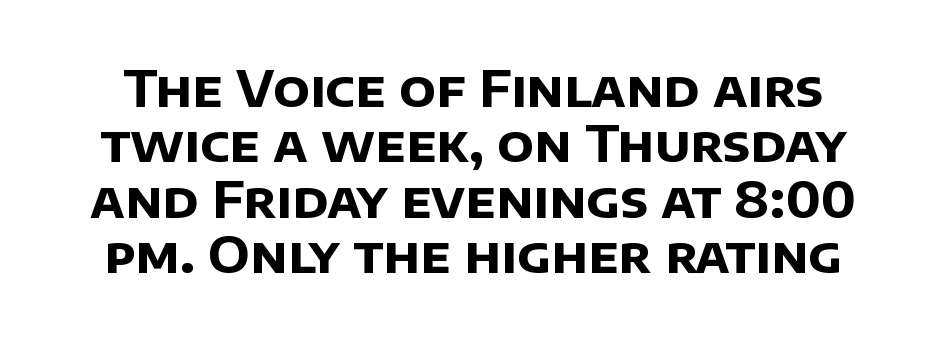
Q: Is the text bold? A: Yes.
Q: Is the typeface a serif or a sans-serif typeface? A: Sans-serif.
Q: Is the text underlined? A: No.
Q: Is the spacing between letters normal or unusually wide? A: Normal.
Q: Is the spacing between lines tight, normal or loose? A: Tight.
Q: Width (condensed, normal, or wide)? A: Normal.
Q: Stroke contrast? A: Low.
Q: x-height? A: Large.
Q: Monospaced? A: No.
